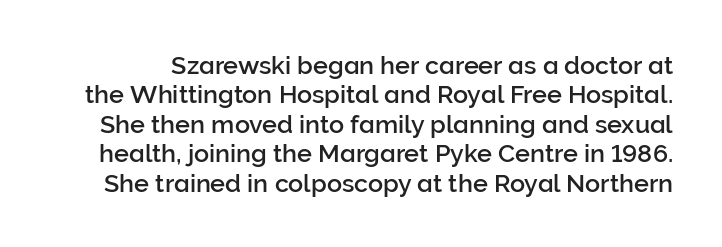
{"italic": "no", "underline": "no", "line_spacing_ratio": 1.18, "letter_spacing": "normal", "letter_spacing_em": 0.0, "glyph_px": 25}
